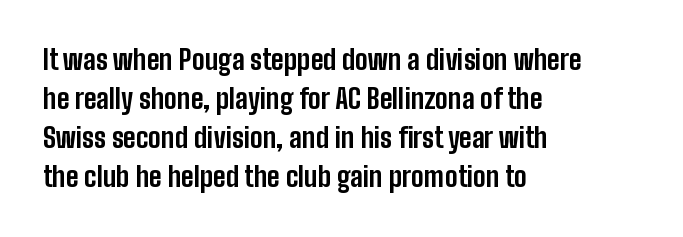
The image shows 27 px bold type, upright; set left-aligned, normal line spacing (1.45x), normal letter spacing, not underlined.
